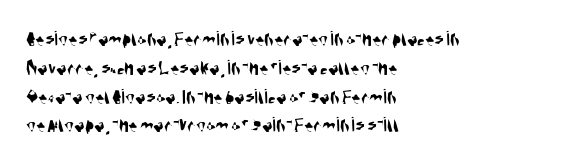
The image shows 22 px text type; set left-aligned, normal line spacing (1.31x), normal letter spacing, not underlined.
